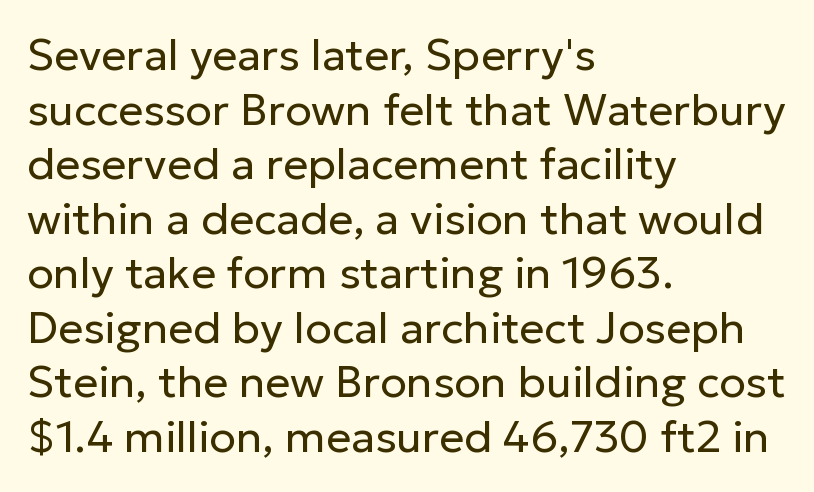
{"serif": "no", "italic": "no", "bold": "no", "weight": "regular", "width": "normal", "stroke_contrast": "low", "x_height": "medium", "monospaced": "no", "underline": "no", "align": "left", "line_spacing_ratio": 1.24, "letter_spacing": "normal", "letter_spacing_em": 0.0, "glyph_px": 44}
